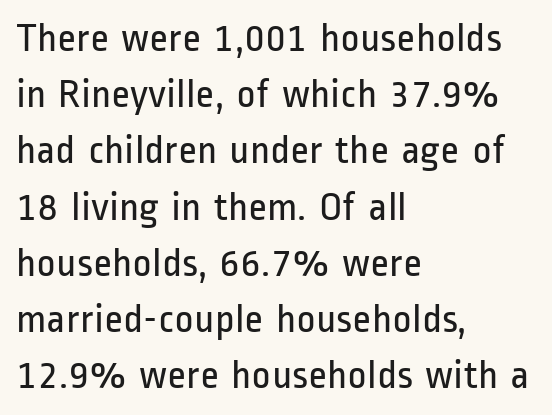
The image shows 41 px regular-weight, condensed sans-serif type, upright; set left-aligned, normal line spacing (1.37x), normal letter spacing, not underlined; low stroke contrast and a medium x-height.
